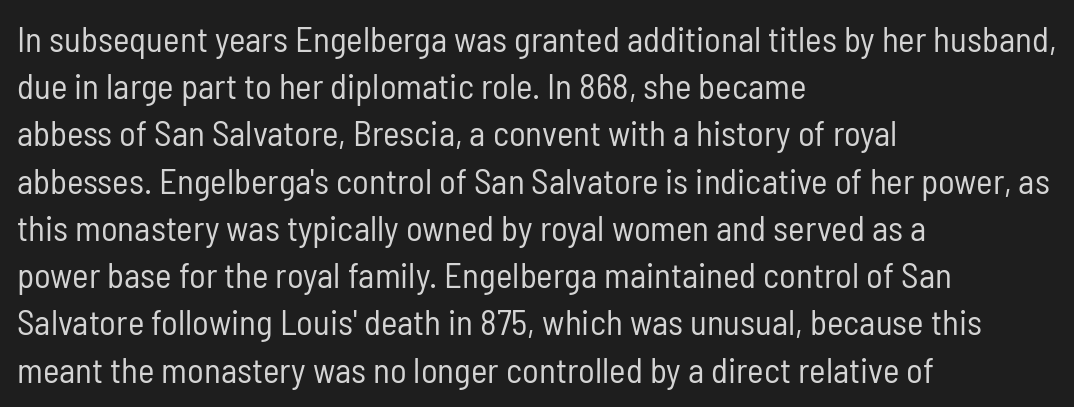
The image shows 35 px regular-weight, condensed sans-serif type, upright; set left-aligned, normal line spacing (1.35x), normal letter spacing, not underlined; low stroke contrast and a medium x-height.
